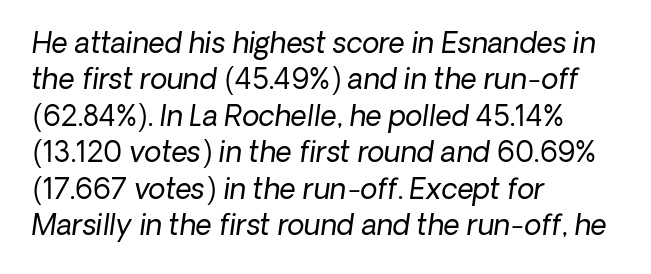
Q: Is the text bold? A: No.
Q: Is the text italic (slanted)? A: Yes, it leans right by about 8 degrees.
Q: Is the text underlined? A: No.
Q: How is the paragraph aligned? A: Left-aligned.
Q: Is the spacing between letters normal or unusually wide? A: Normal.
Q: Is the spacing between lines tight, normal or loose? A: Normal.
Q: Width (condensed, normal, or wide)? A: Normal.
Q: Stroke contrast? A: Low.
Q: x-height? A: Medium.
Q: Monospaced? A: No.
